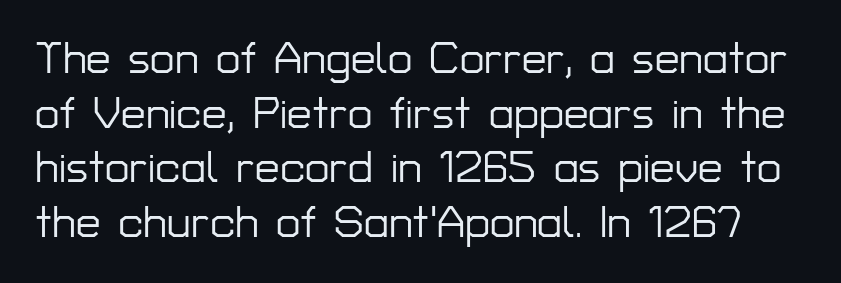
Q: Is the text italic (slanted)? A: No, it is upright.
Q: Is the typeface a serif or a sans-serif typeface? A: Sans-serif.
Q: Is the text underlined? A: No.
Q: Is the spacing between letters normal or unusually wide? A: Normal.
Q: Width (condensed, normal, or wide)? A: Normal.
Q: Stroke contrast? A: Low.
Q: x-height? A: Medium.
Q: Monospaced? A: No.
